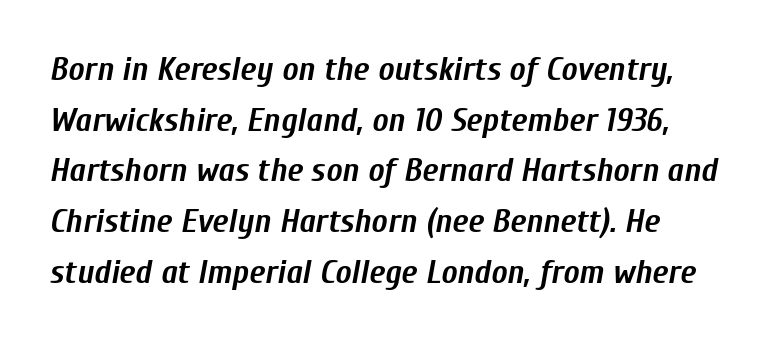
Q: Is the text bold? A: Yes.
Q: Is the text italic (slanted)? A: Yes, it leans right by about 10 degrees.
Q: Is the text underlined? A: No.
Q: Is the spacing between letters normal or unusually wide? A: Normal.
Q: Is the spacing between lines tight, normal or loose? A: Normal.
Q: Width (condensed, normal, or wide)? A: Condensed.
Q: Stroke contrast? A: Low.
Q: x-height? A: Medium.
Q: Monospaced? A: No.
